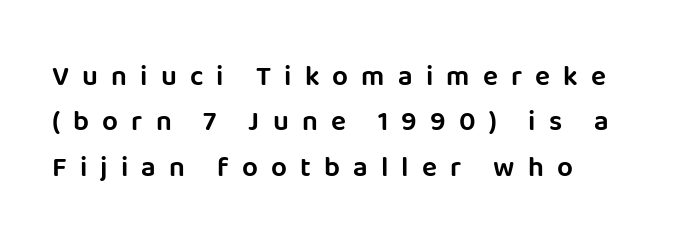
The image shows 28 px sans-serif type, upright; set left-aligned, normal line spacing (1.62x), unusually wide letter spacing (+0.47 em), not underlined; low stroke contrast and a large x-height.
